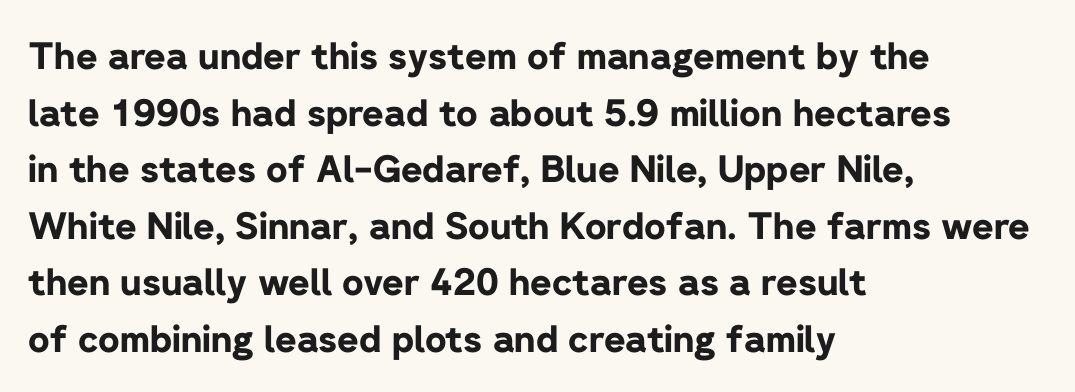
{"serif": "no", "italic": "no", "bold": "yes", "weight": "bold", "width": "normal", "stroke_contrast": "low", "x_height": "medium", "monospaced": "no", "underline": "no", "align": "left", "line_spacing": "normal", "line_spacing_ratio": 1.53, "letter_spacing": "normal", "letter_spacing_em": 0.0, "glyph_px": 37}
